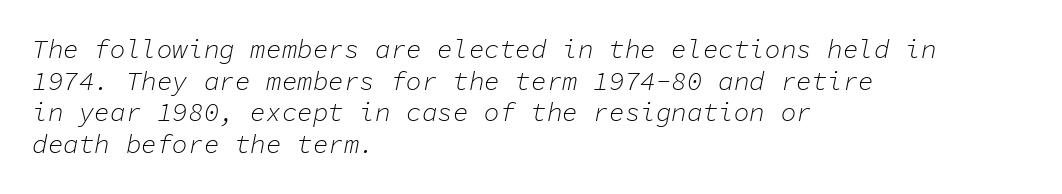
{"italic": "yes", "lean": "right", "slant_degrees": 11, "bold": "no", "underline": "no", "align": "left", "line_spacing_ratio": 1.22, "letter_spacing": "normal", "letter_spacing_em": 0.0, "glyph_px": 26}
